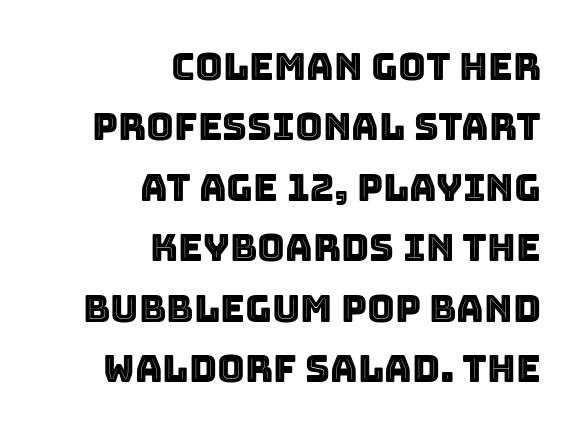
Upright lettering throughout. These lines are rendered in a variable-pitch font. Observe the ordinary spacing: letters are neighbours, not strangers. Teacher's note: observe the even right margin — that is flush-right alignment.
